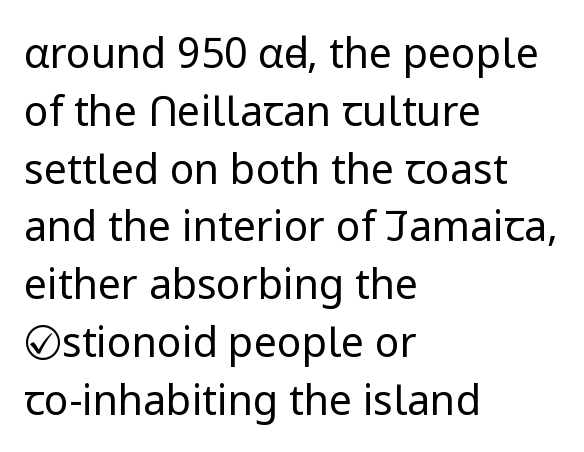
{"serif": "no", "italic": "no", "bold": "no", "weight": "regular", "width": "normal", "stroke_contrast": "low", "x_height": "medium", "monospaced": "no", "underline": "no", "align": "left", "line_spacing": "normal", "line_spacing_ratio": 1.41, "letter_spacing": "normal", "letter_spacing_em": 0.0, "glyph_px": 41}
